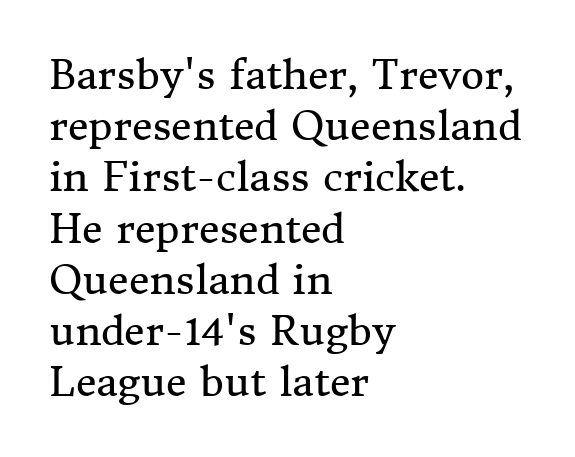
{"serif": "yes", "italic": "no", "bold": "no", "weight": "regular", "width": "normal", "stroke_contrast": "medium", "x_height": "medium", "monospaced": "no", "underline": "no", "align": "left", "line_spacing": "normal", "line_spacing_ratio": 1.28, "letter_spacing": "normal", "letter_spacing_em": 0.0, "glyph_px": 40}
